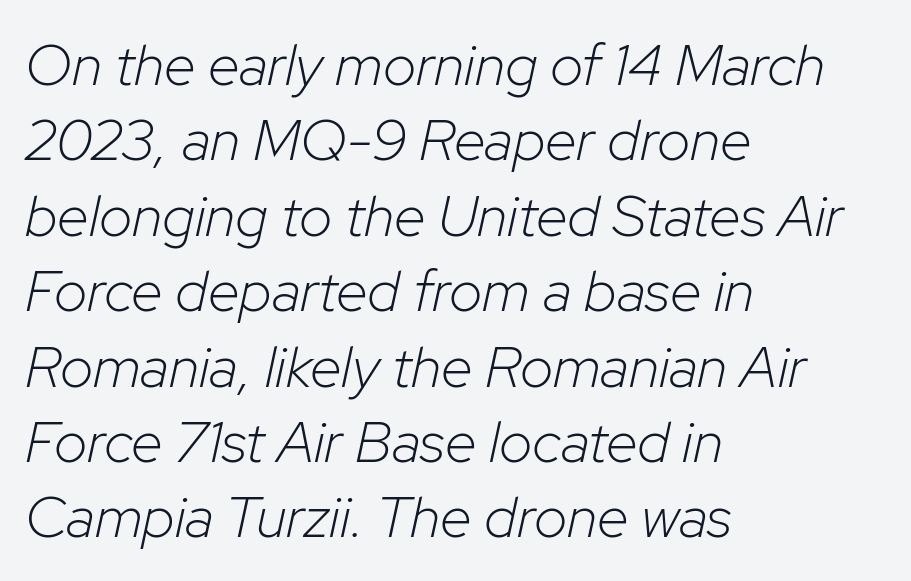
The image shows 58 px light type, italic (leaning right); set left-aligned, normal line spacing (1.3x), normal letter spacing, not underlined; low stroke contrast and a medium x-height.
